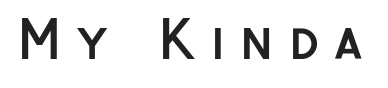
The image shows 51 px semibold sans-serif type, upright; set unusually wide letter spacing (+0.31 em), not underlined; low stroke contrast and a medium x-height.
